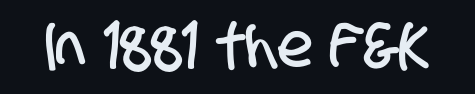
The image shows 61 px condensed sans-serif type; set normal letter spacing, not underlined; low stroke contrast and a large x-height.
